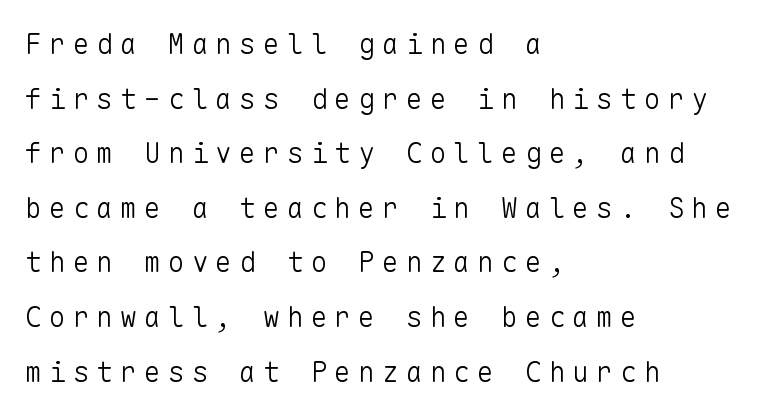
The image shows 28 px light sans-serif type, upright, monospaced; set left-aligned, loose line spacing (1.95x), unusually wide letter spacing (+0.25 em), not underlined; low stroke contrast and a medium x-height.
